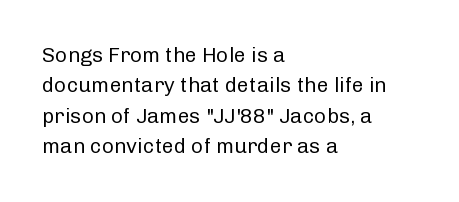
The image shows 21 px text type, upright; set left-aligned, normal line spacing (1.45x), normal letter spacing, not underlined.
